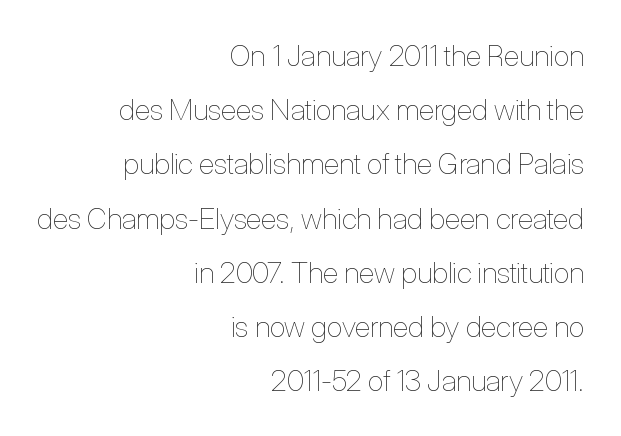
The image shows 29 px thin, condensed type, upright; set right-aligned, line spacing 1.87x, normal letter spacing, not underlined; low stroke contrast and a medium x-height.
